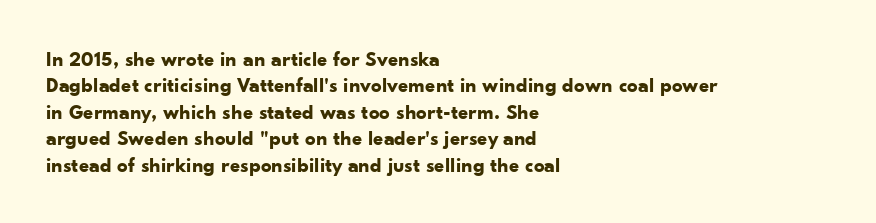
What weight is shown? A full bold with thick strokes. The lettering holds an erect, upright posture throughout. Plain, unruled lines of type. The rendering keeps characters at their native spacing. Leading: standard.
